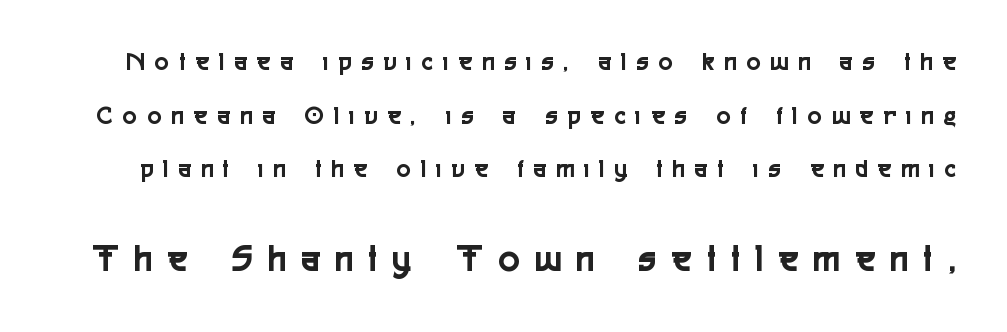
Descenders are the only things crossing below the line. A roman cut, with each character standing at attention. Summary of vertical rhythm: relaxed, with wide interline spacing. Observe the wide spacing: letters keep a clear distance from each other. Varying glyph widths throughout — classic text-font behaviour. This rendering employs a face without finishing strokes, i.e., a sans-serif.
